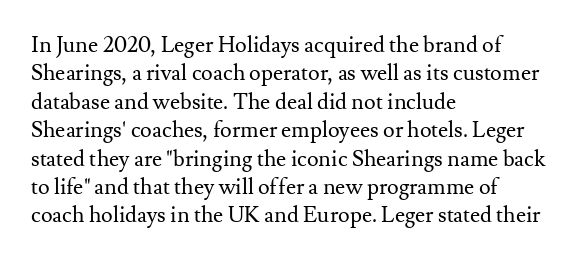
{"italic": "no", "bold": "no", "underline": "no", "align": "left", "line_spacing": "normal", "line_spacing_ratio": 1.29, "letter_spacing": "normal", "letter_spacing_em": 0.0, "glyph_px": 22}
